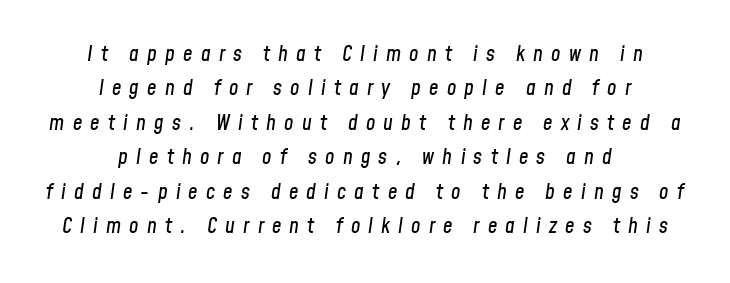
Q: Is the text italic (slanted)? A: Yes, it leans right by about 8 degrees.
Q: Is the text underlined? A: No.
Q: How is the paragraph aligned? A: Centered.
Q: Is the spacing between letters normal or unusually wide? A: Unusually wide.
Q: Is the spacing between lines tight, normal or loose? A: Normal.
